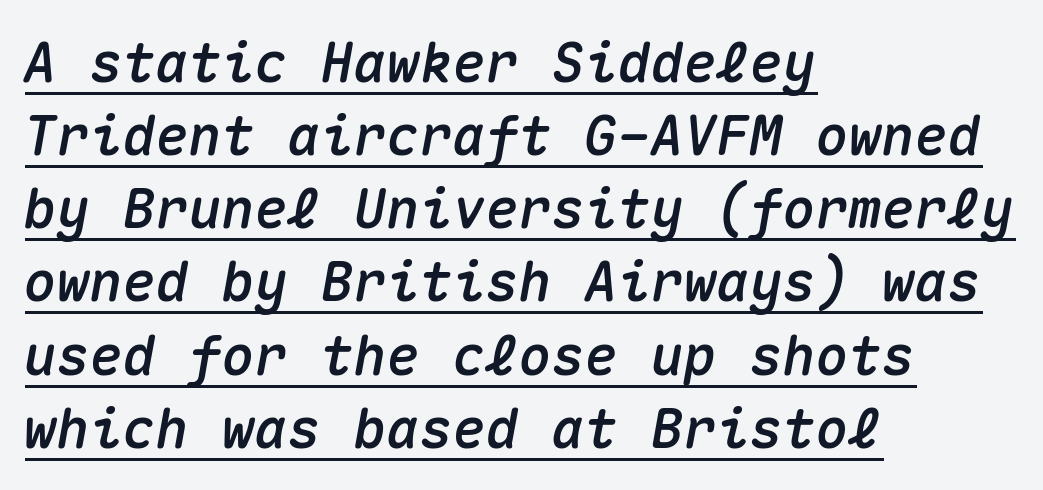
{"italic": "yes", "lean": "right", "slant_degrees": 10, "width": "normal", "stroke_contrast": "medium", "x_height": "medium", "monospaced": "yes", "underline": "yes", "align": "left", "line_spacing": "normal", "line_spacing_ratio": 1.33, "letter_spacing": "normal", "letter_spacing_em": 0.0, "glyph_px": 55}
